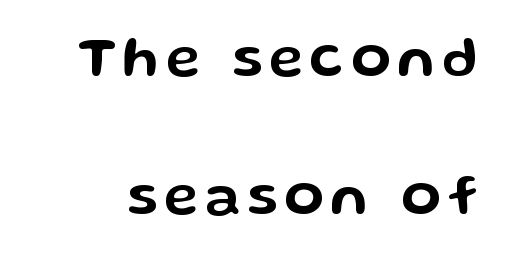
The image shows 57 px wide sans-serif type, upright; set loose line spacing (2.42x), not underlined; low stroke contrast and a medium x-height.
